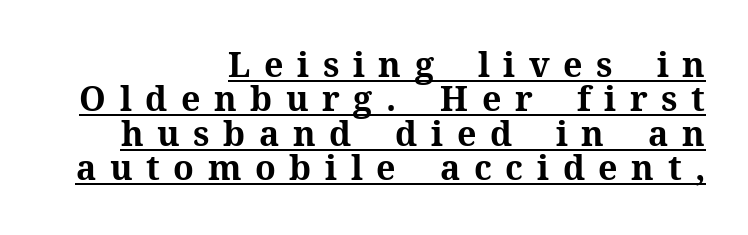
The image shows 34 px bold serif type, upright; set right-aligned, tight line spacing (1.01x), unusually wide letter spacing (+0.4 em), underlined; medium stroke contrast and a medium x-height.
